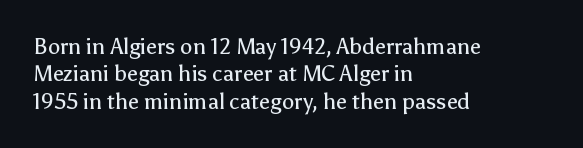
Q: Is the text bold? A: No.
Q: Is the text italic (slanted)? A: No, it is upright.
Q: Is the text underlined? A: No.
Q: How is the paragraph aligned? A: Left-aligned.
Q: Is the spacing between letters normal or unusually wide? A: Normal.
Q: Is the spacing between lines tight, normal or loose? A: Normal.
